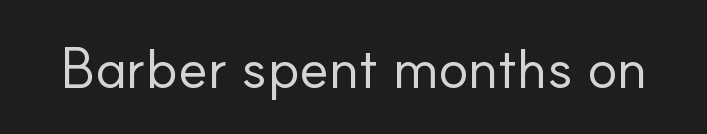
Q: Is the text bold? A: No.
Q: Is the text italic (slanted)? A: No, it is upright.
Q: Is the typeface a serif or a sans-serif typeface? A: Sans-serif.
Q: Is the text underlined? A: No.
Q: Is the spacing between letters normal or unusually wide? A: Normal.
Q: Width (condensed, normal, or wide)? A: Normal.
Q: Stroke contrast? A: Low.
Q: x-height? A: Small.
Q: Monospaced? A: No.
